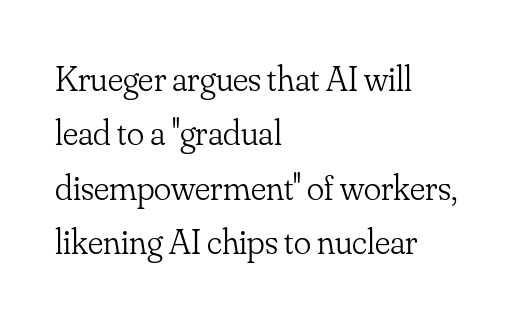
{"serif": "yes", "italic": "no", "bold": "no", "weight": "light", "width": "normal", "stroke_contrast": "low", "x_height": "small", "monospaced": "no", "underline": "no", "align": "left", "line_spacing": "normal", "line_spacing_ratio": 1.51, "letter_spacing": "normal", "letter_spacing_em": 0.0, "glyph_px": 36}
